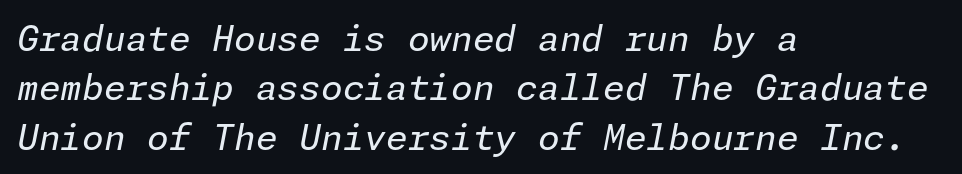
Q: Is the text bold? A: No.
Q: Is the text italic (slanted)? A: Yes, it leans right by about 11 degrees.
Q: Is the text underlined? A: No.
Q: How is the paragraph aligned? A: Left-aligned.
Q: Is the spacing between letters normal or unusually wide? A: Normal.
Q: Is the spacing between lines tight, normal or loose? A: Normal.
Q: Width (condensed, normal, or wide)? A: Normal.
Q: Stroke contrast? A: Low.
Q: x-height? A: Medium.
